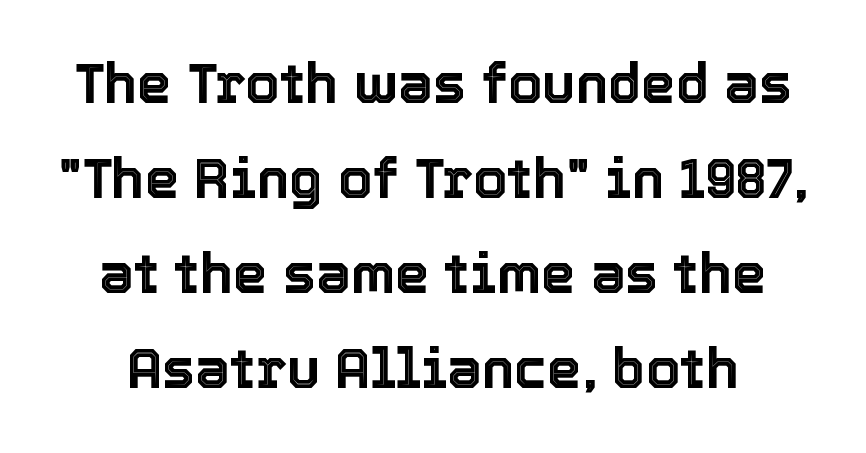
Caption: standard tracking, unaltered. Proportional: the letters do not fall into vertical columns. The area under the type is left untouched. Designer's note — italics off, roman on.
